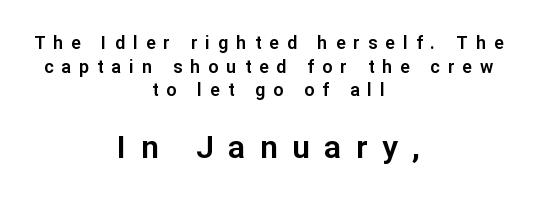
{"serif": "no", "italic": "no", "width": "normal", "stroke_contrast": "low", "x_height": "medium", "monospaced": "no", "underline": "no", "align": "center", "line_spacing": "normal", "line_spacing_ratio": 1.31, "letter_spacing": "wide", "letter_spacing_em": 0.45, "larger_block": "second", "size_ratio": 1.78, "glyph_px": 32}
